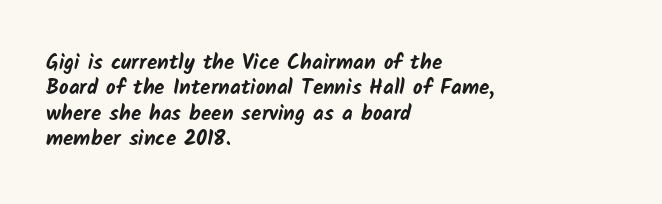
Q: Is the text bold? A: Yes.
Q: Is the text underlined? A: No.
Q: How is the paragraph aligned? A: Left-aligned.
Q: Is the spacing between letters normal or unusually wide? A: Normal.
